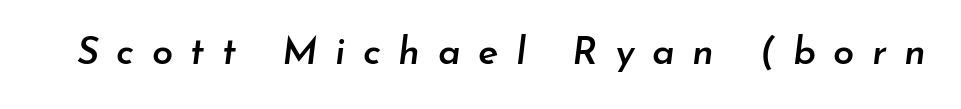
The image shows 38 px semibold type, italic (leaning right); set unusually wide letter spacing (+0.46 em), not underlined; low stroke contrast and a small x-height.
